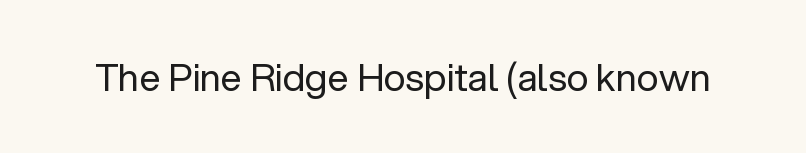
Font category for this specimen: sans-serif. On a weight scale, this lands at 450 or below. The line texture is even and compact thanks to regular tracking. Characters remain perfectly vertical along every line. Unmarked baselines from the first word to the last.
